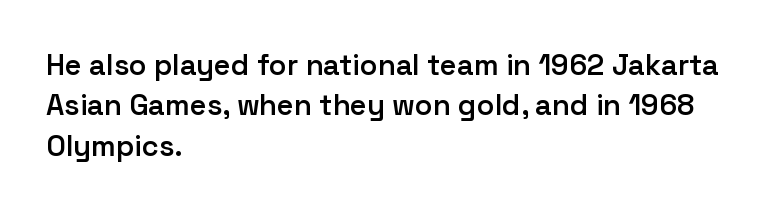
Q: Is the text bold? A: Semi-bold.
Q: Is the text italic (slanted)? A: No, it is upright.
Q: Is the typeface a serif or a sans-serif typeface? A: Sans-serif.
Q: Is the text underlined? A: No.
Q: How is the paragraph aligned? A: Left-aligned.
Q: Is the spacing between letters normal or unusually wide? A: Normal.
Q: Is the spacing between lines tight, normal or loose? A: Normal.
Q: Width (condensed, normal, or wide)? A: Normal.
Q: Stroke contrast? A: Low.
Q: x-height? A: Medium.
Q: Monospaced? A: No.
